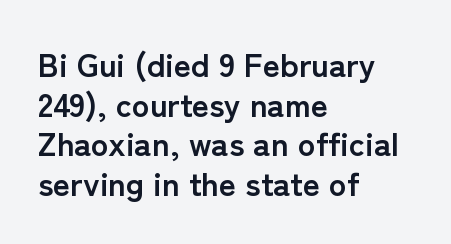
Underlining? Definitely not there. The rendering shows plain stroke endings on the letterforms — a sans-serif design. The face used here is proportionally spaced, like ordinary book or web type. You can tell it's not italic because the verticals are truly vertical.
